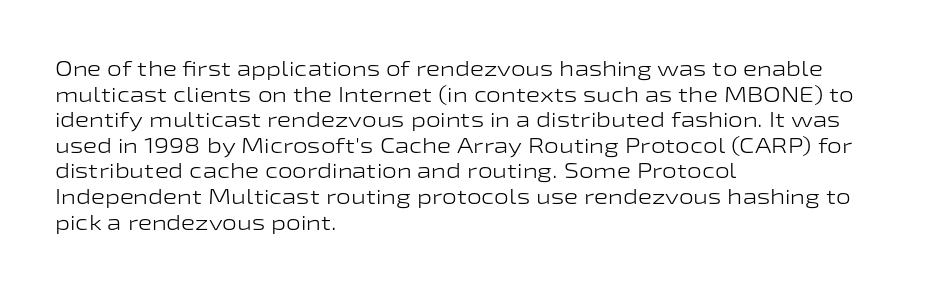
The image shows 21 px text type, upright; set left-aligned, line spacing 1.22x, normal letter spacing, not underlined.
